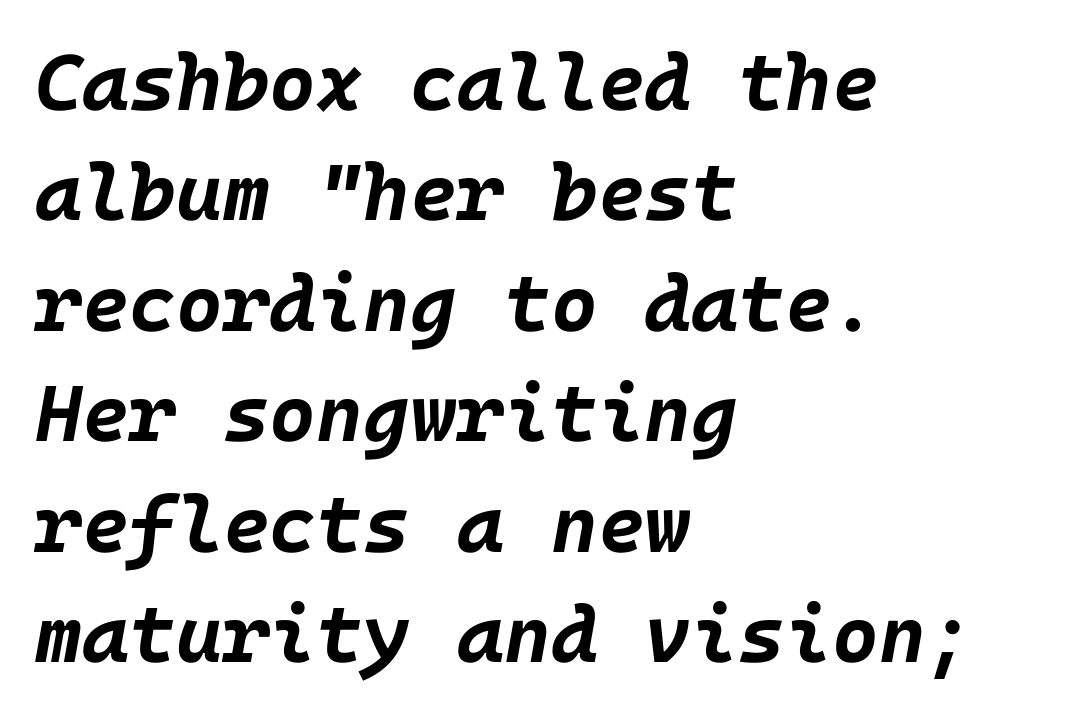
Compared with an ordinary text face, these strokes are far heavier — a full bold. The leading is moderate, giving the passage an even texture. The letters sit at their default tracking, neither squeezed nor spread. These lines stack with their left ends in a neat column. Decoration check: the copy has no underline.
